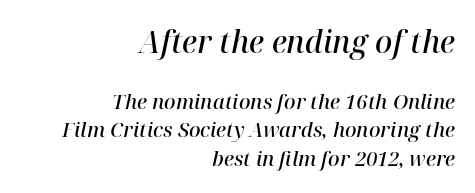
{"serif": "yes", "italic": "yes", "lean": "right", "slant_degrees": 12, "bold": "semi", "weight": "semibold", "width": "normal", "stroke_contrast": "high", "x_height": "medium", "monospaced": "no", "underline": "no", "align": "right", "line_spacing": "normal", "line_spacing_ratio": 1.43, "letter_spacing": "normal", "letter_spacing_em": 0.0, "larger_block": "first", "size_ratio": 1.5, "glyph_px": 30}
